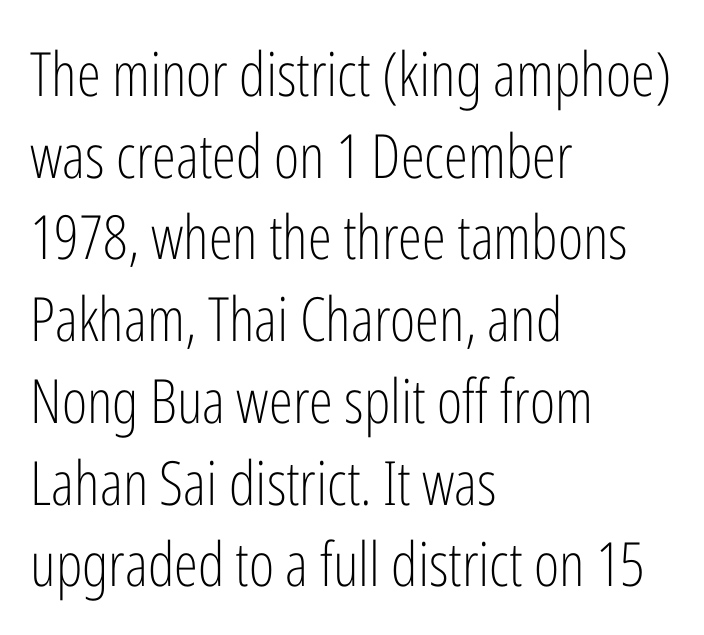
The image shows 61 px light, condensed sans-serif type, upright; set left-aligned, normal line spacing (1.34x), normal letter spacing, not underlined; low stroke contrast and a medium x-height.
